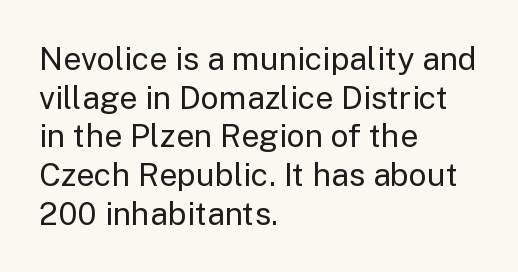
{"serif": "no", "italic": "no", "bold": "no", "weight": "regular", "width": "normal", "stroke_contrast": "low", "x_height": "medium", "monospaced": "no", "underline": "no", "align": "left", "line_spacing_ratio": 1.21, "letter_spacing": "normal", "letter_spacing_em": 0.0, "glyph_px": 32}
